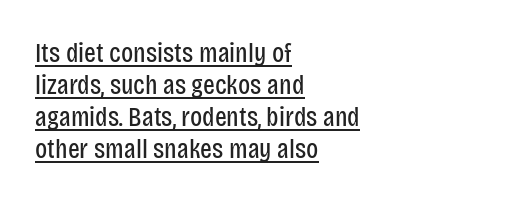
The image shows 28 px regular-weight, condensed sans-serif type, upright; set left-aligned, tight line spacing (1.14x), normal letter spacing, underlined; low stroke contrast and a large x-height.
